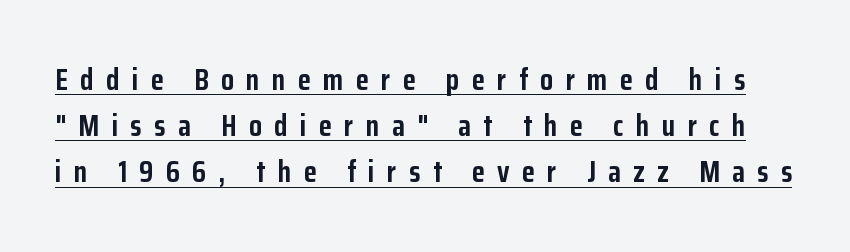
Q: Is the text bold? A: Yes.
Q: Is the text italic (slanted)? A: No, it is upright.
Q: Is the typeface a serif or a sans-serif typeface? A: Sans-serif.
Q: Is the text underlined? A: Yes.
Q: Is the spacing between letters normal or unusually wide? A: Unusually wide.
Q: Is the spacing between lines tight, normal or loose? A: Normal.
Q: Width (condensed, normal, or wide)? A: Condensed.
Q: Stroke contrast? A: Low.
Q: x-height? A: Medium.
Q: Monospaced? A: No.
